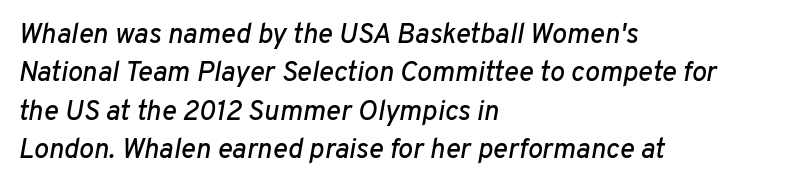
Q: Is the text italic (slanted)? A: Yes, it leans right by about 10 degrees.
Q: Is the text underlined? A: No.
Q: How is the paragraph aligned? A: Left-aligned.
Q: Is the spacing between letters normal or unusually wide? A: Normal.
Q: Is the spacing between lines tight, normal or loose? A: Normal.
Q: Width (condensed, normal, or wide)? A: Normal.
Q: Stroke contrast? A: Low.
Q: x-height? A: Medium.
Q: Monospaced? A: No.
